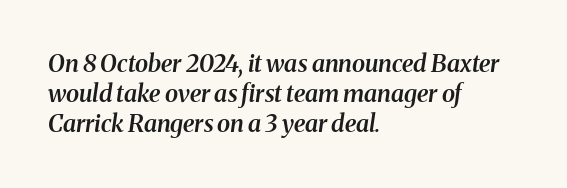
The image shows 24 px text type, italic (leaning right); set left-aligned, normal line spacing (1.26x), normal letter spacing, not underlined.
